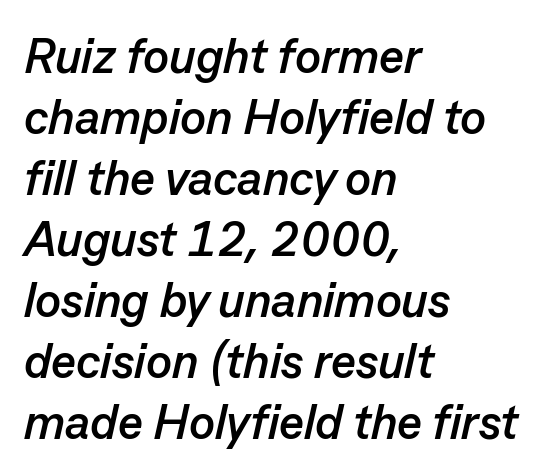
{"italic": "yes", "lean": "right", "slant_degrees": 13, "bold": "yes", "weight": "semibold", "width": "normal", "stroke_contrast": "low", "x_height": "medium", "monospaced": "no", "underline": "no", "align": "left", "line_spacing": "normal", "line_spacing_ratio": 1.27, "letter_spacing": "normal", "letter_spacing_em": 0.0, "glyph_px": 48}
